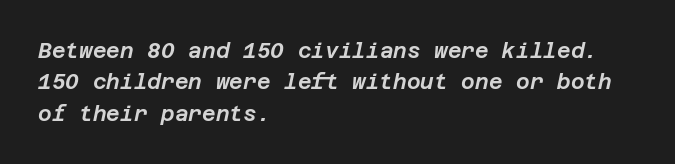
The image shows 21 px text type, italic (leaning right); set left-aligned, normal line spacing (1.49x), normal letter spacing, not underlined.
